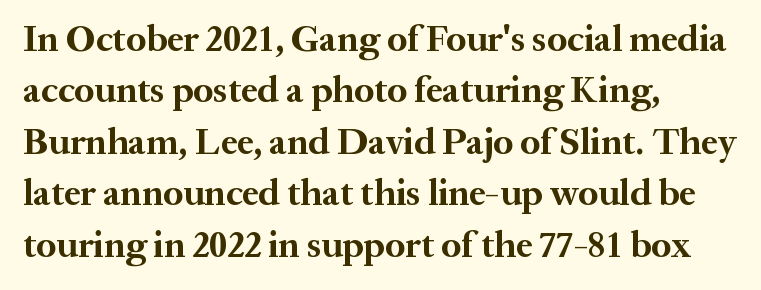
The image shows 37 px bold serif type, upright; set left-aligned, normal line spacing (1.39x), normal letter spacing, not underlined; medium stroke contrast and a medium x-height.
